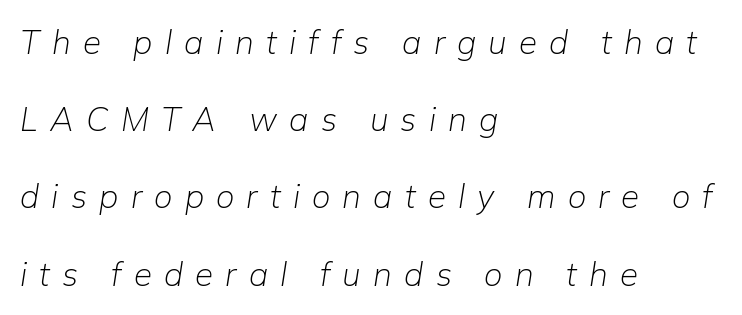
Honestly, the letter spacing is so wide it's the main thing you notice. The rendering uses natural spacing where letterforms have individual widths. The area under the type is left untouched. Honestly, the rows look like they've been pulled way apart.
